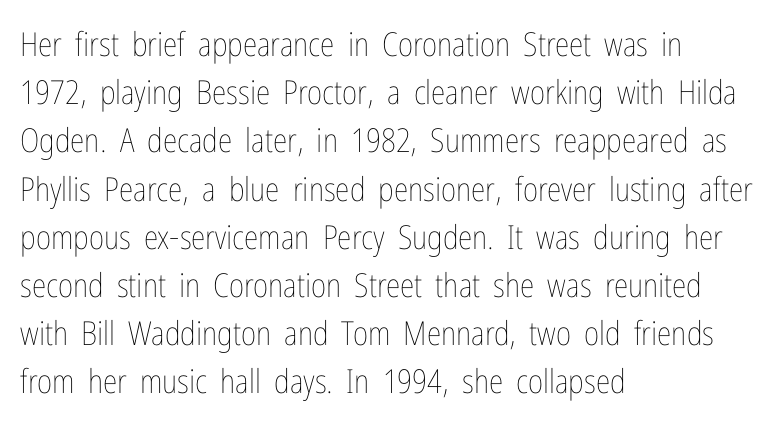
Tracking here is standard; glyphs follow each other at the usual distance. The strip under each line holds only bare page. Designer's note — italics off, roman on. The rendering uses a moderate line-height, typical for paragraphs.
